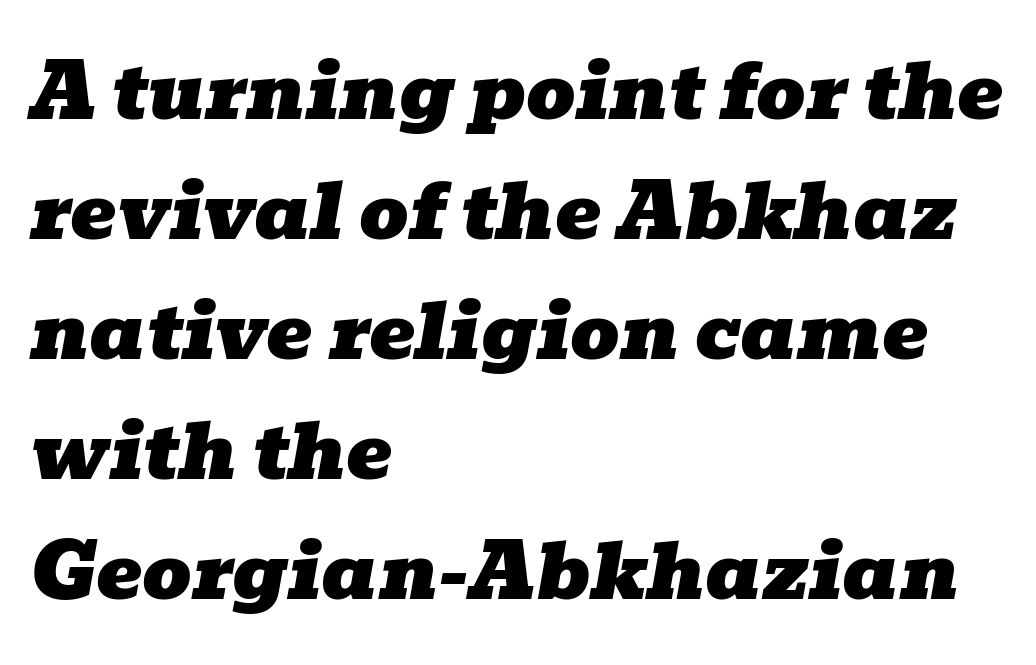
Q: Is the text italic (slanted)? A: Yes, it leans right by about 10 degrees.
Q: Is the typeface a serif or a sans-serif typeface? A: Serif.
Q: Is the text underlined? A: No.
Q: How is the paragraph aligned? A: Left-aligned.
Q: Is the spacing between letters normal or unusually wide? A: Normal.
Q: Is the spacing between lines tight, normal or loose? A: Normal.
Q: Width (condensed, normal, or wide)? A: Wide.
Q: Stroke contrast? A: Low.
Q: x-height? A: Medium.
Q: Monospaced? A: No.
